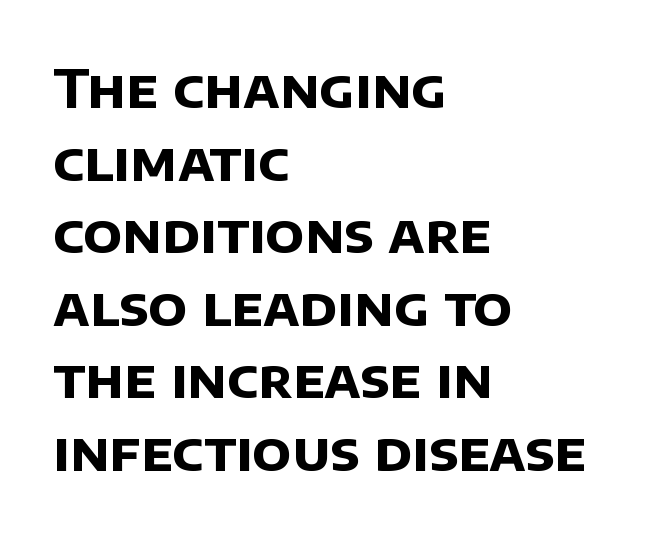
Alignment: flush left. Vertical spacing — default. Characters follow at the spacing the type designer built in. Is this a fixed-width face? No — the glyphs have proportional, varying widths.
